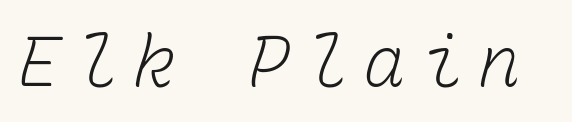
Decoration check: the copy has no underline. Is this a heavy cut? Hardly; it is regular or lighter. The rendering uses typewriter-style spacing with identical character cells. The letters are spread apart with noticeably loose tracking.
